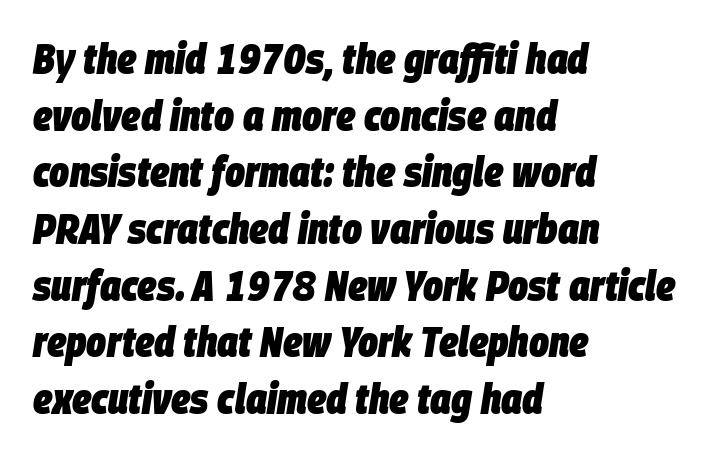
The image shows 42 px heavy, condensed type, italic (leaning right); set left-aligned, normal line spacing (1.35x), normal letter spacing, not underlined; low stroke contrast and a large x-height.
